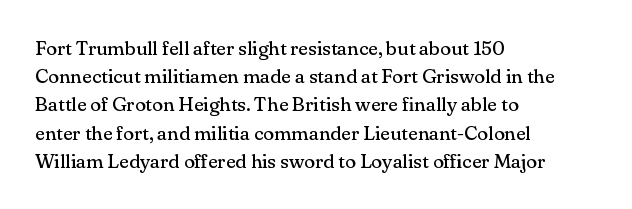
Nobody drew a line under any word here. When letters stand straight like this, we call the style roman or upright. The lines sit at an ordinary, default distance from one another. Summary of weight: not heavy and not bold.
